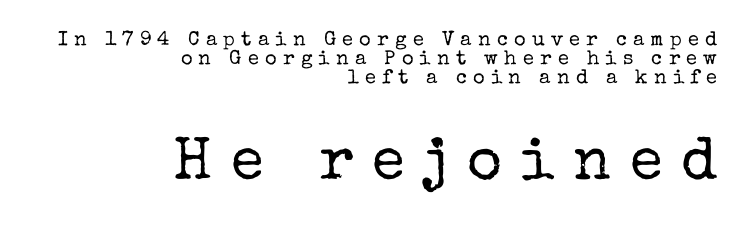
The image shows 60 px regular-weight serif type, upright; set right-aligned, tight line spacing (0.95x), unusually wide letter spacing (+0.31 em), not underlined; the second (bottom) block is 3.0x larger; low stroke contrast and a medium x-height.
